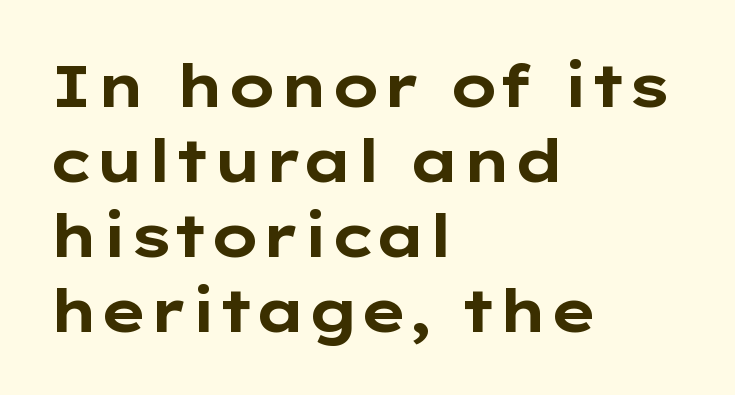
{"serif": "no", "italic": "no", "bold": "yes", "weight": "bold", "width": "wide", "stroke_contrast": "low", "x_height": "medium", "monospaced": "no", "underline": "no", "align": "left", "line_spacing": "normal", "line_spacing_ratio": 1.27, "letter_spacing": "normal", "letter_spacing_em": 0.0, "glyph_px": 59}
